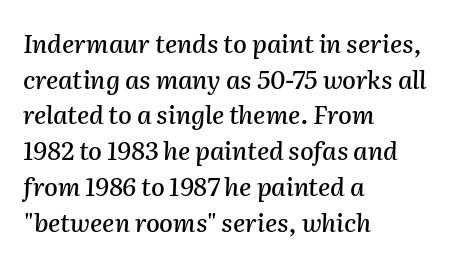
Q: Is the text italic (slanted)? A: Yes, it leans right by about 2 degrees.
Q: Is the text underlined? A: No.
Q: How is the paragraph aligned? A: Left-aligned.
Q: Is the spacing between letters normal or unusually wide? A: Normal.
Q: Is the spacing between lines tight, normal or loose? A: Normal.
